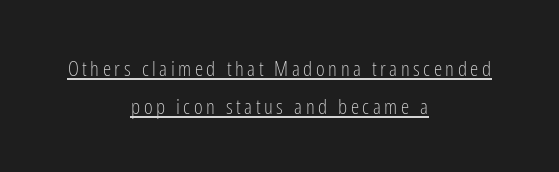
Q: Is the text bold? A: No.
Q: Is the text italic (slanted)? A: No, it is upright.
Q: Is the text underlined? A: Yes.
Q: How is the paragraph aligned? A: Centered.
